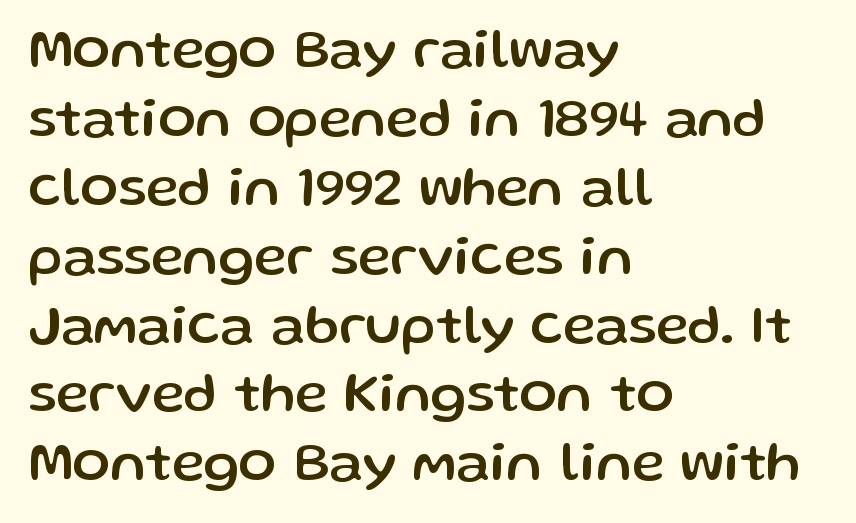
{"serif": "no", "italic": "no", "width": "normal", "stroke_contrast": "low", "x_height": "medium", "monospaced": "no", "underline": "no", "align": "left", "line_spacing_ratio": 1.23, "letter_spacing": "normal", "letter_spacing_em": 0.0, "glyph_px": 56}
